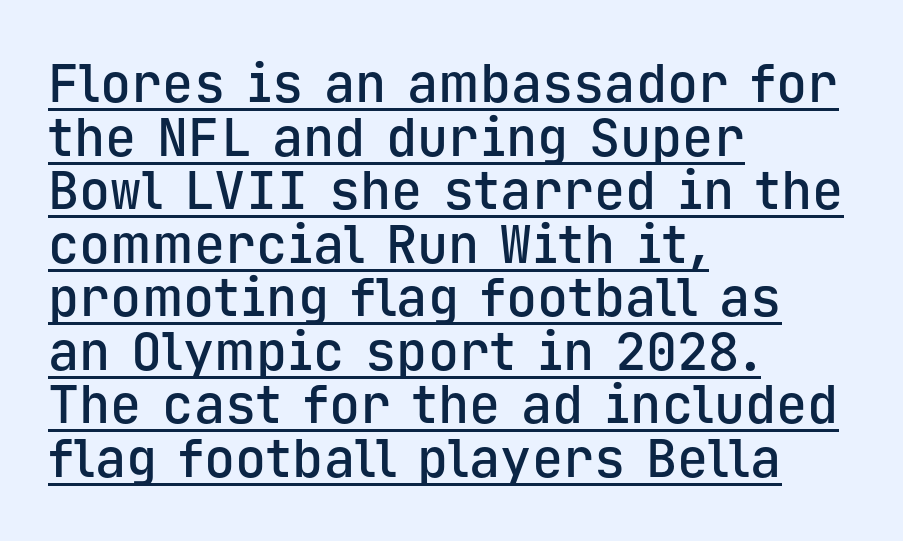
You could count columns in this text — the font is strictly monospaced. To sum up the face: it is a sans, with no serifs. Summary of vertical rhythm: compact, with narrow interline spacing. Here the glyphs are tracked normally, forming tight word shapes. The rendering anchors every line to the left-hand side.
